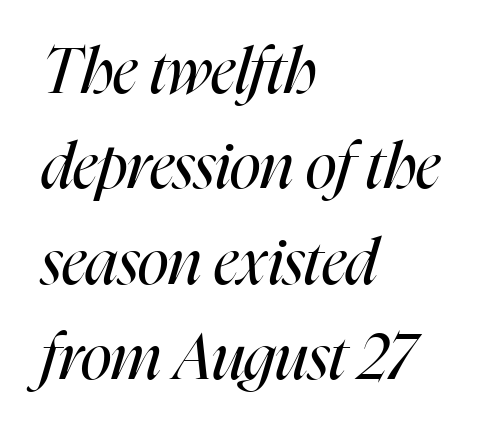
{"italic": "yes", "lean": "right", "slant_degrees": 16, "bold": "no", "weight": "regular", "width": "condensed", "stroke_contrast": "high", "x_height": "medium", "monospaced": "no", "underline": "no", "align": "left", "line_spacing": "normal", "line_spacing_ratio": 1.49, "letter_spacing": "normal", "letter_spacing_em": 0.0, "glyph_px": 64}
